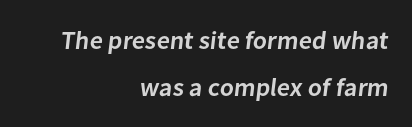
This rendering uses right alignment, leaving the left contour irregular. Stroke thickness is moderately raised; the sample reads as semibold. Glance below the letters and you will spot only blank space. You could call the tracking neutral — neither tight nor loose.
